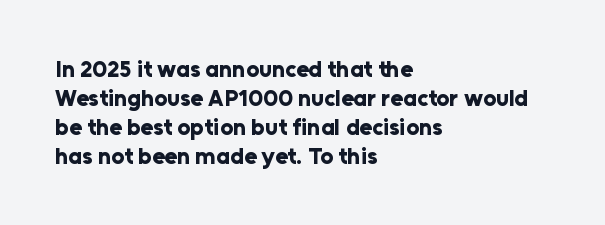
The image shows 23 px bold type, upright; set left-aligned, normal line spacing (1.26x), normal letter spacing, not underlined.
